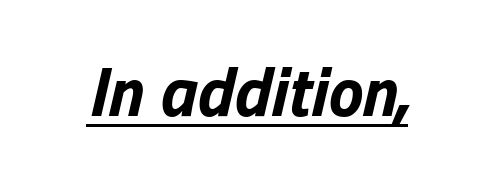
The image shows 70 px bold type, italic (leaning right); set normal letter spacing, underlined; low stroke contrast and a medium x-height.
